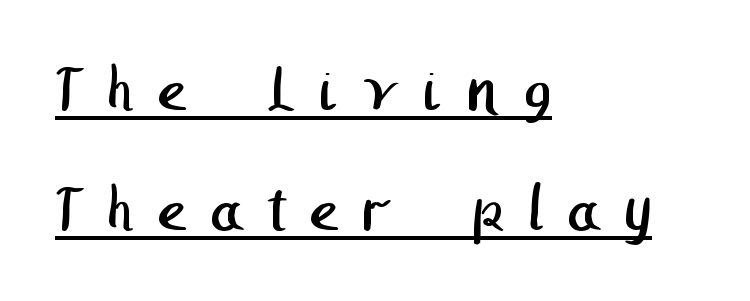
{"serif": "no", "bold": "no", "weight": "regular", "width": "normal", "stroke_contrast": "low", "x_height": "medium", "underline": "yes", "align": "left", "line_spacing_ratio": 1.74, "letter_spacing": "wide", "letter_spacing_em": 0.33, "glyph_px": 69}
